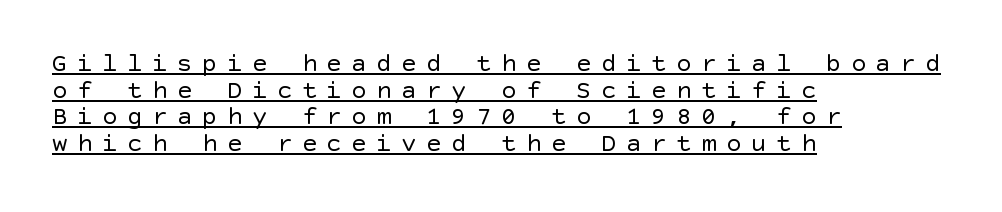
The image shows 26 px text type, upright; set left-aligned, tight line spacing (1.02x), unusually wide letter spacing (+0.36 em), underlined.
